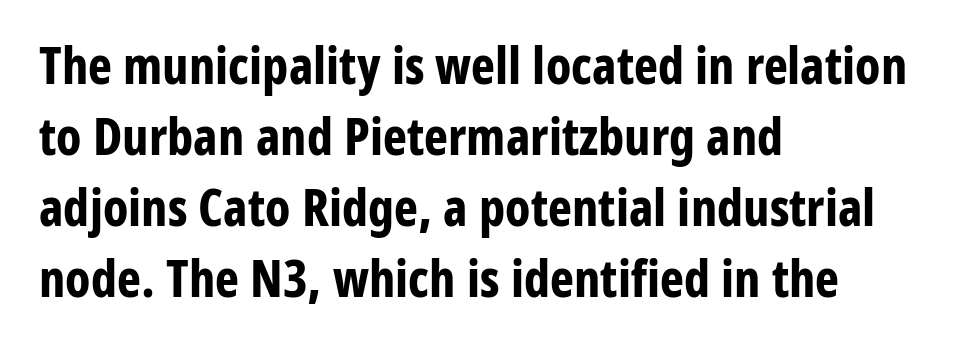
Q: Is the text bold? A: Yes.
Q: Is the text italic (slanted)? A: No, it is upright.
Q: Is the typeface a serif or a sans-serif typeface? A: Sans-serif.
Q: Is the text underlined? A: No.
Q: How is the paragraph aligned? A: Left-aligned.
Q: Is the spacing between letters normal or unusually wide? A: Normal.
Q: Is the spacing between lines tight, normal or loose? A: Normal.
Q: Width (condensed, normal, or wide)? A: Condensed.
Q: Stroke contrast? A: Low.
Q: x-height? A: Medium.
Q: Monospaced? A: No.
